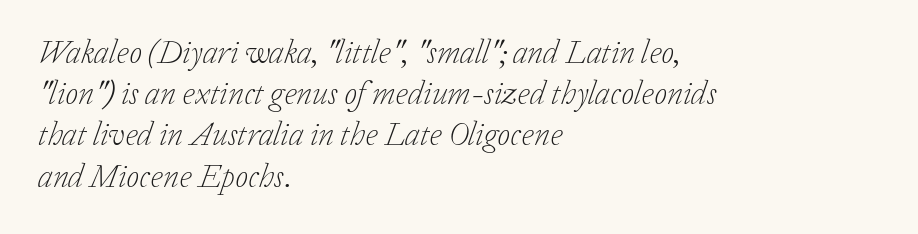
Is this a fixed-width face? No — the glyphs have proportional, varying widths. Nobody touched the tracking dial on this one. The rows are spaced the way most documents space them. Rendered with sloped, italic letterforms. The gap between lines stays unmarked. Observe the serifs anchoring each vertical stroke in this sample.
